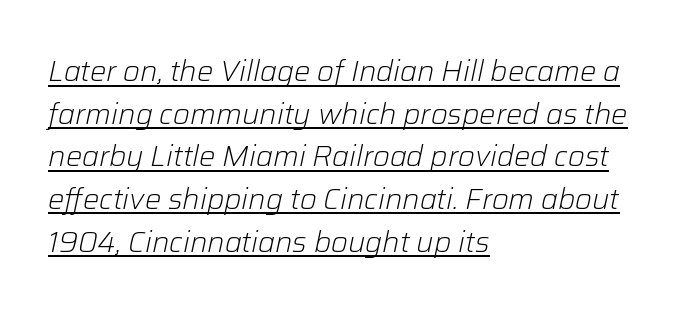
This is not heavy type; no bold has been used. Does a line run under the words? Yes, clearly. The glyphs look as if they've been sheared to an angle. Does extra space separate the letters? No, they use regular spacing. Leading: standard.
